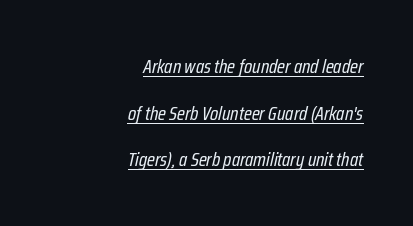
The image shows 20 px text type, italic (leaning right); set right-aligned, loose line spacing (2.33x), normal letter spacing, underlined.
